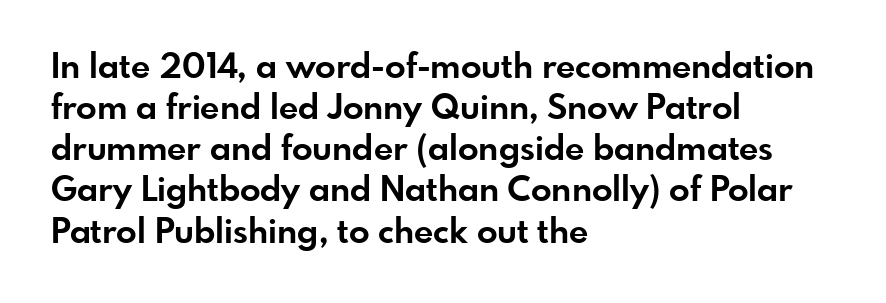
The image shows 34 px bold sans-serif type, upright; set left-aligned, line spacing 1.21x, normal letter spacing, not underlined; low stroke contrast and a small x-height.
